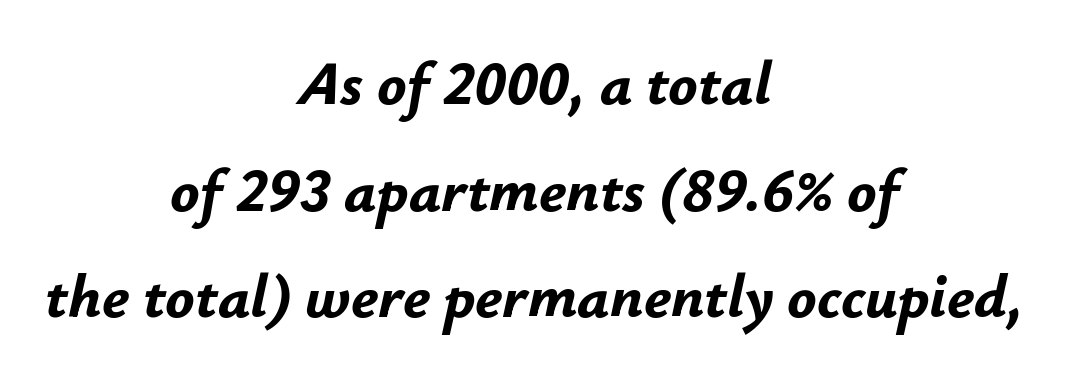
The image shows 61 px bold type, italic (leaning right); set centered, line spacing 1.75x, normal letter spacing, not underlined; low stroke contrast and a small x-height.
